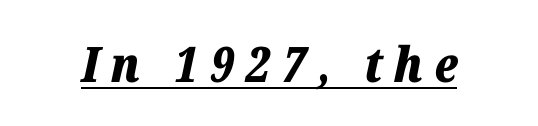
The image shows 49 px bold type, italic (leaning right); set unusually wide letter spacing (+0.23 em), underlined; low stroke contrast and a medium x-height.
